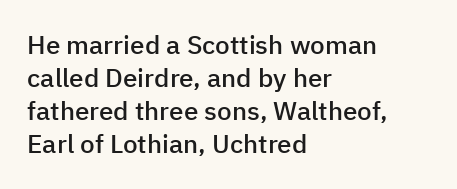
The image shows 26 px text type, upright; set left-aligned, normal line spacing (1.27x), normal letter spacing, not underlined.
